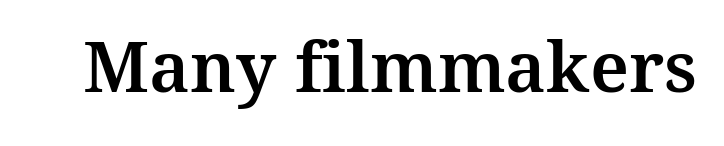
The image shows 70 px serif type, upright; set normal letter spacing, not underlined; medium stroke contrast and a medium x-height.
